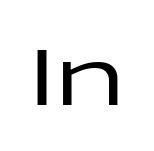
Q: Is the text italic (slanted)? A: No, it is upright.
Q: Is the typeface a serif or a sans-serif typeface? A: Sans-serif.
Q: Is the text underlined? A: No.
Q: Is the spacing between letters normal or unusually wide? A: Normal.
Q: Width (condensed, normal, or wide)? A: Wide.
Q: Stroke contrast? A: Low.
Q: x-height? A: Medium.
Q: Monospaced? A: No.
